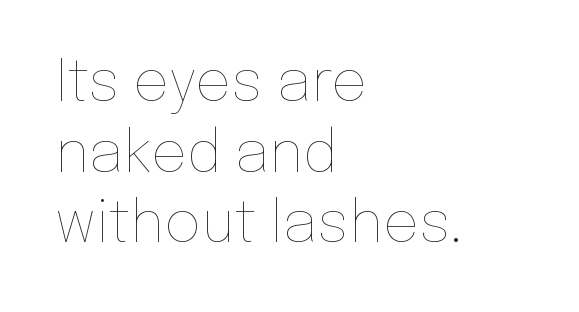
A light-to-regular cut is what we see here. A typesetter would call this zero additional tracking. These lines are rendered in a variable-pitch font. Does the copy run flush right? No — it runs flush left. Does the lettering tilt? It doesn't — this is upright.
